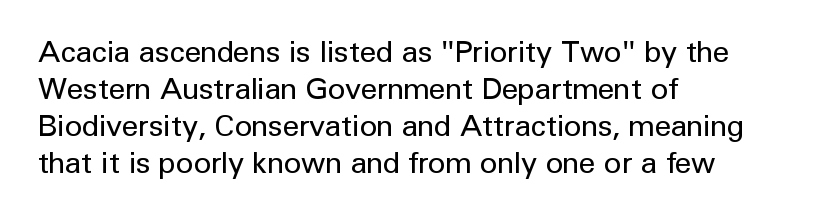
{"serif": "no", "italic": "no", "bold": "no", "weight": "regular", "width": "normal", "stroke_contrast": "low", "x_height": "medium", "monospaced": "no", "underline": "no", "align": "left", "line_spacing_ratio": 1.23, "letter_spacing": "normal", "letter_spacing_em": 0.0, "glyph_px": 30}
